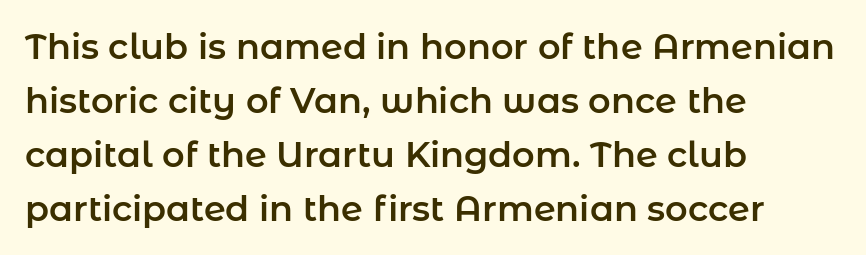
Q: Is the text italic (slanted)? A: No, it is upright.
Q: Is the typeface a serif or a sans-serif typeface? A: Sans-serif.
Q: Is the text underlined? A: No.
Q: How is the paragraph aligned? A: Left-aligned.
Q: Is the spacing between letters normal or unusually wide? A: Normal.
Q: Is the spacing between lines tight, normal or loose? A: Normal.
Q: Width (condensed, normal, or wide)? A: Normal.
Q: Stroke contrast? A: Low.
Q: x-height? A: Medium.
Q: Monospaced? A: No.
